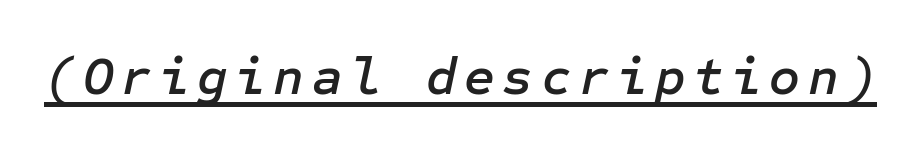
{"italic": "yes", "lean": "right", "slant_degrees": 12, "width": "normal", "stroke_contrast": "low", "x_height": "medium", "underline": "yes", "glyph_px": 53}
